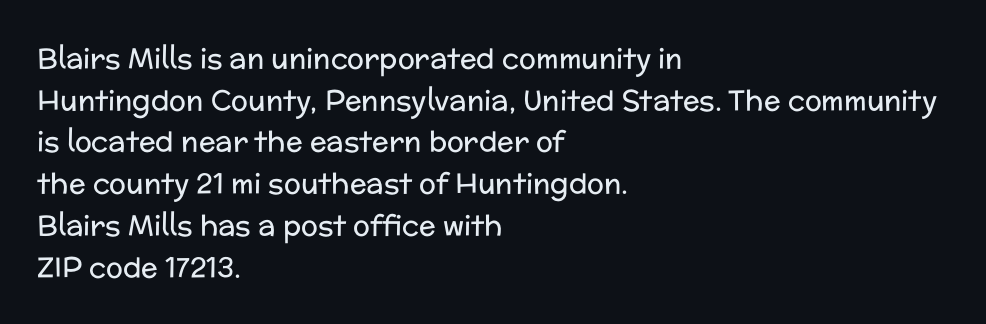
Q: Is the text bold? A: No.
Q: Is the text italic (slanted)? A: No, it is upright.
Q: Is the typeface a serif or a sans-serif typeface? A: Sans-serif.
Q: Is the text underlined? A: No.
Q: How is the paragraph aligned? A: Left-aligned.
Q: Is the spacing between letters normal or unusually wide? A: Normal.
Q: Is the spacing between lines tight, normal or loose? A: Normal.
Q: Width (condensed, normal, or wide)? A: Normal.
Q: Stroke contrast? A: Low.
Q: x-height? A: Medium.
Q: Monospaced? A: No.
